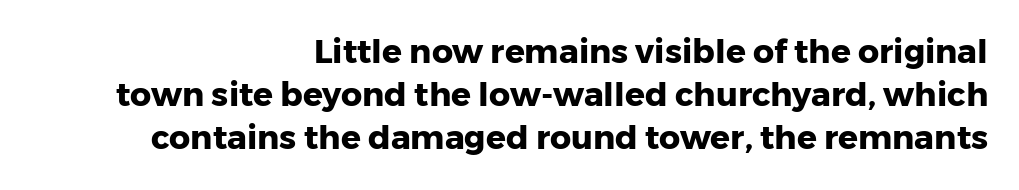
{"serif": "no", "italic": "no", "bold": "yes", "weight": "heavy", "width": "normal", "stroke_contrast": "low", "x_height": "medium", "monospaced": "no", "underline": "no", "align": "right", "line_spacing": "normal", "line_spacing_ratio": 1.31, "letter_spacing": "normal", "letter_spacing_em": 0.0, "glyph_px": 33}
